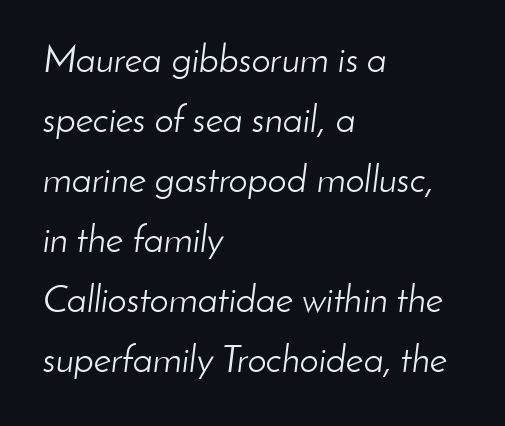
{"italic": "yes", "lean": "right", "slant_degrees": 8, "bold": "no", "weight": "light", "width": "normal", "stroke_contrast": "low", "x_height": "small", "monospaced": "no", "underline": "no", "align": "left", "line_spacing": "normal", "line_spacing_ratio": 1.58, "letter_spacing": "normal", "letter_spacing_em": 0.0, "glyph_px": 38}
